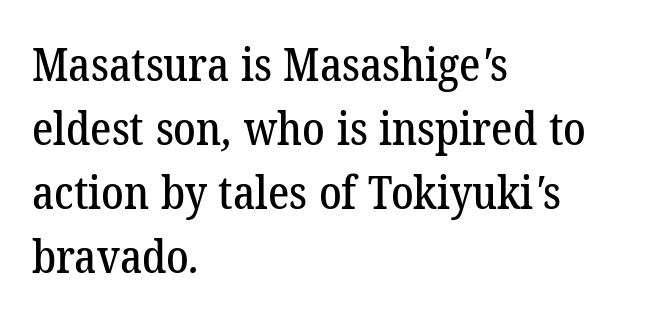
Q: Is the typeface a serif or a sans-serif typeface? A: Serif.
Q: Is the text underlined? A: No.
Q: How is the paragraph aligned? A: Left-aligned.
Q: Is the spacing between letters normal or unusually wide? A: Normal.
Q: Is the spacing between lines tight, normal or loose? A: Normal.
Q: Width (condensed, normal, or wide)? A: Normal.
Q: Stroke contrast? A: Low.
Q: x-height? A: Medium.
Q: Monospaced? A: No.
